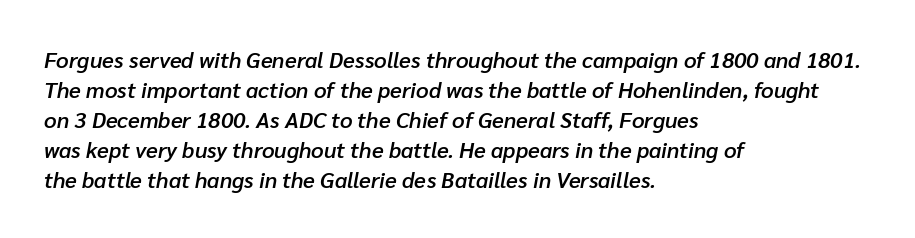
{"italic": "yes", "lean": "right", "slant_degrees": 10, "bold": "semi", "underline": "no", "align": "left", "line_spacing": "normal", "line_spacing_ratio": 1.36, "letter_spacing": "normal", "letter_spacing_em": 0.0, "glyph_px": 22}
